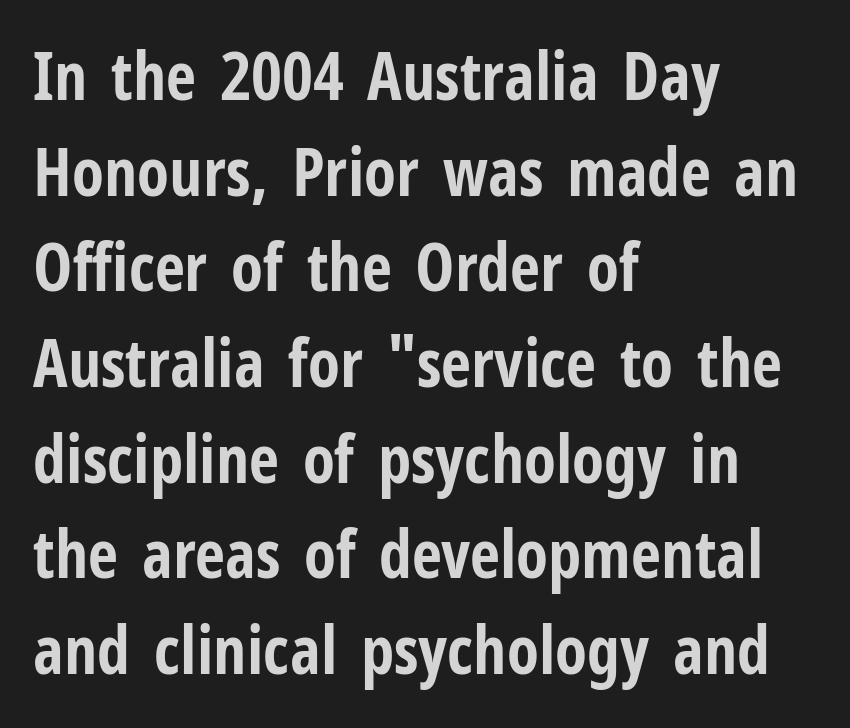
No italicization has been applied; the sample stays upright. The rendering uses natural spacing where letterforms have individual widths. Notice how descenders clear the ascenders below comfortably — that's standard leading. Underlining? Definitely not there.
